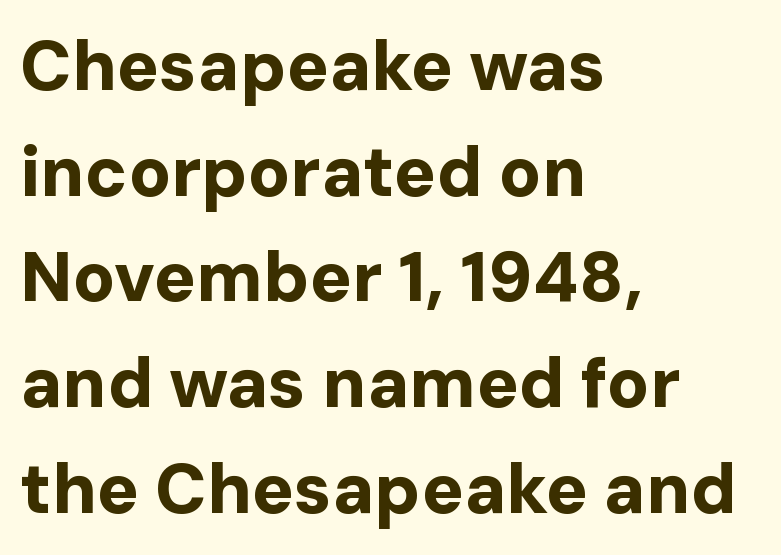
{"serif": "no", "italic": "no", "bold": "yes", "weight": "bold", "width": "normal", "stroke_contrast": "low", "x_height": "medium", "monospaced": "no", "underline": "no", "align": "left", "line_spacing": "normal", "line_spacing_ratio": 1.51, "letter_spacing": "normal", "letter_spacing_em": 0.0, "glyph_px": 70}
